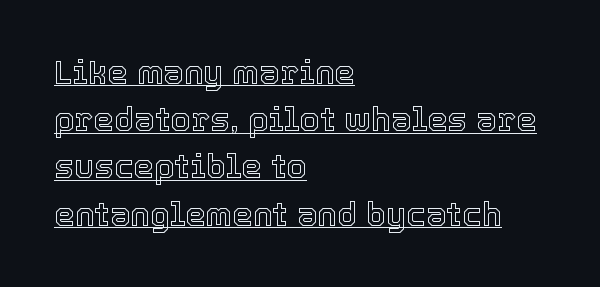
{"italic": "no", "width": "normal", "x_height": "medium", "monospaced": "no", "underline": "yes", "align": "left", "line_spacing": "normal", "line_spacing_ratio": 1.43, "letter_spacing": "normal", "letter_spacing_em": 0.0, "glyph_px": 33}
